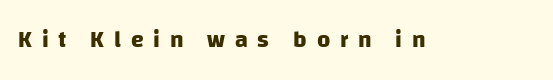
{"bold": "yes", "underline": "no", "letter_spacing": "wide", "letter_spacing_em": 0.42, "glyph_px": 23}
